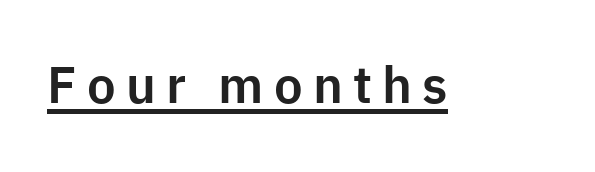
Q: Is the text italic (slanted)? A: No, it is upright.
Q: Is the typeface a serif or a sans-serif typeface? A: Sans-serif.
Q: Is the text underlined? A: Yes.
Q: Is the spacing between letters normal or unusually wide? A: Unusually wide.
Q: Width (condensed, normal, or wide)? A: Normal.
Q: Stroke contrast? A: Low.
Q: x-height? A: Medium.
Q: Monospaced? A: No.
